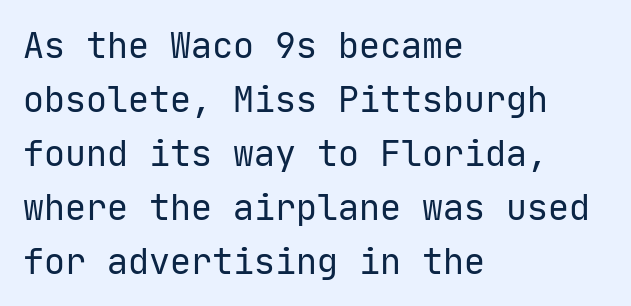
This block has exactly the height ordinary leading produces. This is sans-serif lettering, the kind often seen on screens and signage. The letters stand upright; this is a roman face. The zone under the glyphs is completely vacant. Each letter, wide or thin by design, is forced into the same width here. Short note: letters normally spaced.
